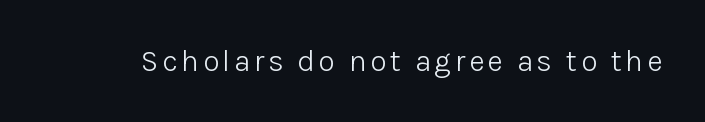
The image shows 30 px light sans-serif type, upright; set not underlined; low stroke contrast and a medium x-height.
